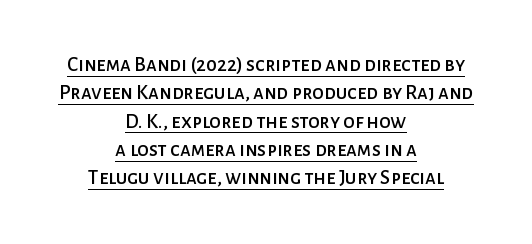
The lettering stays uniformly vertical, giving the passage a roman look. Each new line begins a customary step beneath the previous one. Casual observation: everything's sitting right in the middle. Standard letterfit; no display-style spreading of the glyphs. Beneath each row of characters lies a ruled line.
